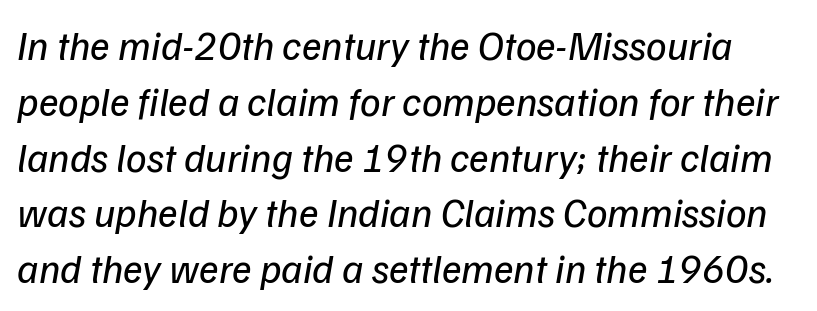
Q: Is the text bold? A: No.
Q: Is the text italic (slanted)? A: Yes, it leans right by about 9 degrees.
Q: Is the text underlined? A: No.
Q: Is the spacing between letters normal or unusually wide? A: Normal.
Q: Is the spacing between lines tight, normal or loose? A: Normal.
Q: Width (condensed, normal, or wide)? A: Normal.
Q: Stroke contrast? A: Low.
Q: x-height? A: Medium.
Q: Monospaced? A: No.
